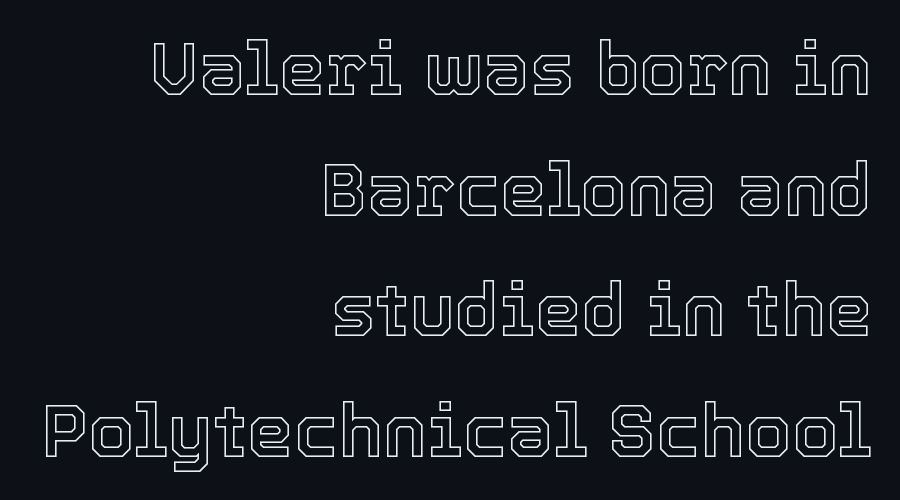
The image shows 74 px text type, upright; set right-aligned, normal line spacing (1.63x), normal letter spacing, not underlined; a medium x-height.
